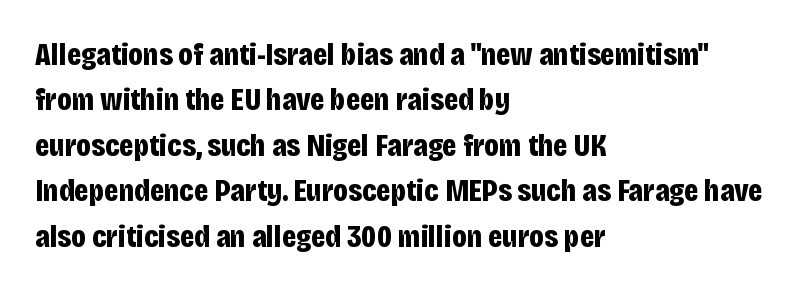
The rendering keeps characters at their native spacing. Does the type have serifs? No, each stem ends abruptly. All the whitespace from short lines collects on the right. Normally led — the rows are evenly, conventionally spaced. The foot of each line stays bare and open.
